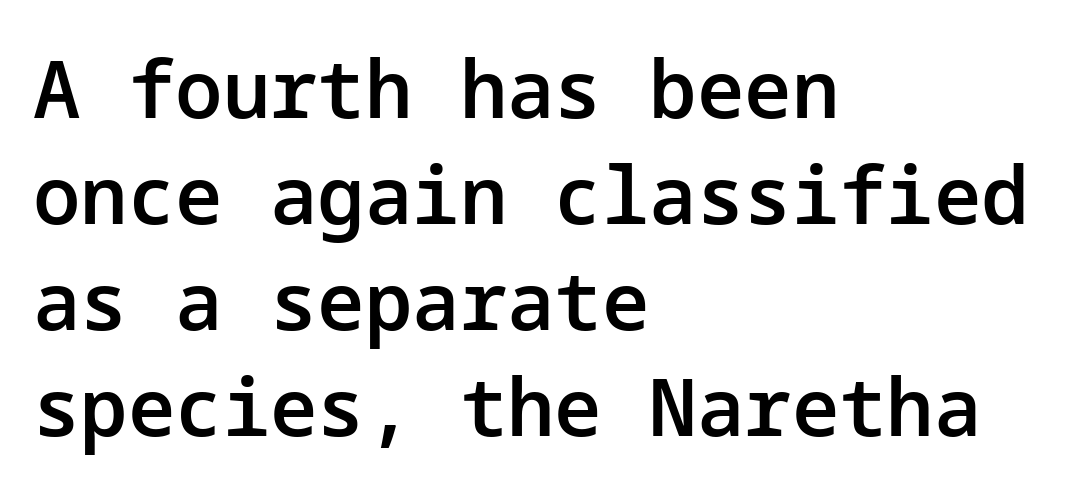
Q: Is the text bold? A: Semi-bold.
Q: Is the text italic (slanted)? A: No, it is upright.
Q: Is the typeface a serif or a sans-serif typeface? A: Sans-serif.
Q: Is the text underlined? A: No.
Q: How is the paragraph aligned? A: Left-aligned.
Q: Is the spacing between letters normal or unusually wide? A: Normal.
Q: Is the spacing between lines tight, normal or loose? A: Normal.
Q: Width (condensed, normal, or wide)? A: Normal.
Q: Stroke contrast? A: Low.
Q: x-height? A: Medium.
